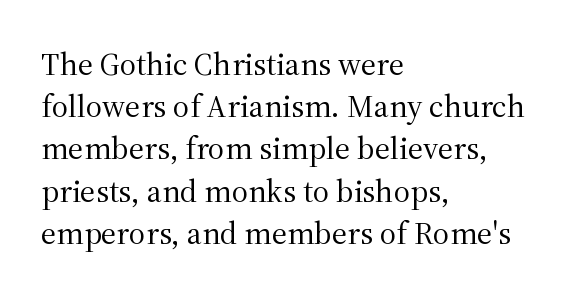
The image shows 32 px regular-weight serif type, upright; set left-aligned, normal line spacing (1.32x), normal letter spacing, not underlined; medium stroke contrast and a medium x-height.
